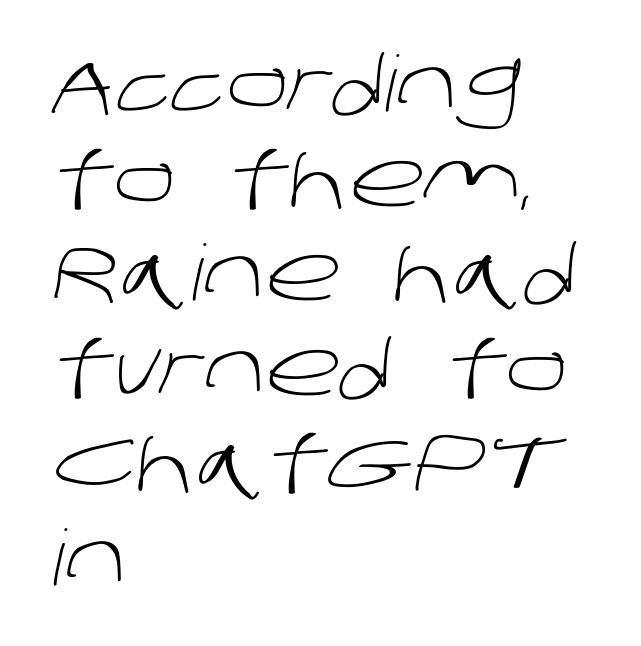
The image shows 77 px light sans-serif type; set left-aligned, line spacing 1.23x, normal letter spacing, not underlined; low stroke contrast and a large x-height.
